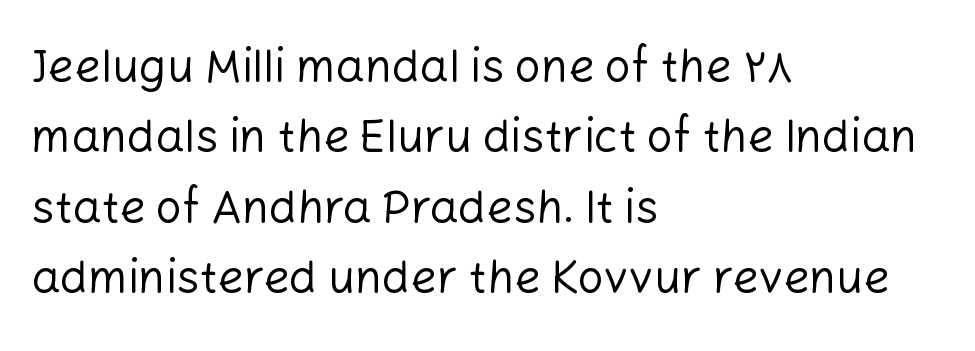
These lines are rendered in a variable-pitch font. Summary of vertical rhythm: regular, with standard interline spacing. Decoration check: the copy has no underline. A typesetter would label this face a sans. Line beginnings align vertically; line endings do not.
